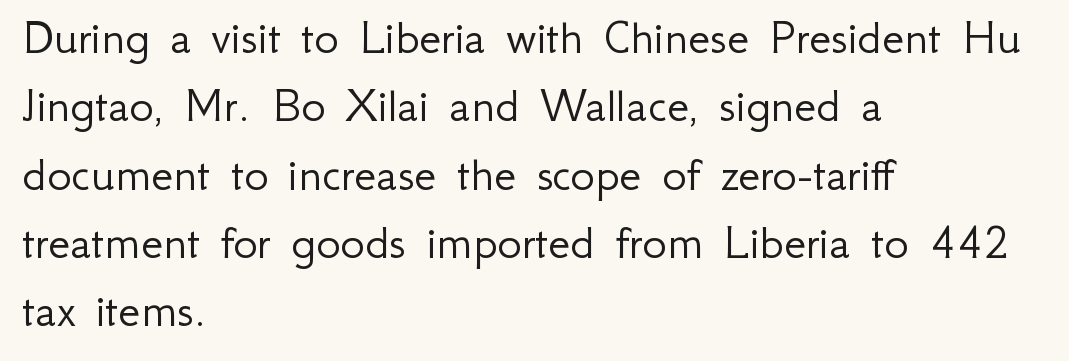
{"serif": "no", "italic": "no", "bold": "no", "weight": "light", "width": "normal", "stroke_contrast": "low", "x_height": "small", "monospaced": "no", "underline": "no", "align": "left", "line_spacing": "normal", "line_spacing_ratio": 1.34, "letter_spacing": "normal", "letter_spacing_em": 0.0, "glyph_px": 51}
